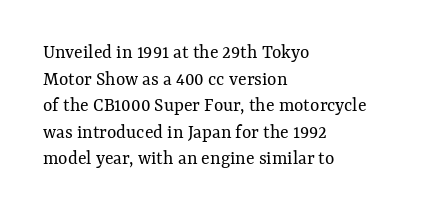
Q: Is the text bold? A: No.
Q: Is the text italic (slanted)? A: No, it is upright.
Q: Is the text underlined? A: No.
Q: How is the paragraph aligned? A: Left-aligned.
Q: Is the spacing between letters normal or unusually wide? A: Normal.
Q: Is the spacing between lines tight, normal or loose? A: Normal.
